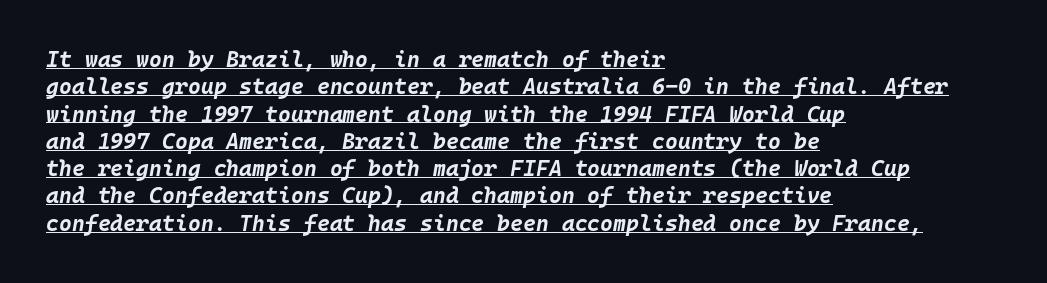
All the whitespace from short lines collects on the right. The passage shown leans; its letterforms are oblique. The glyphs have the mass of a bold cut. Has an underline been added? It has. Look at the tracking — it's just the regular setting, nothing added.
